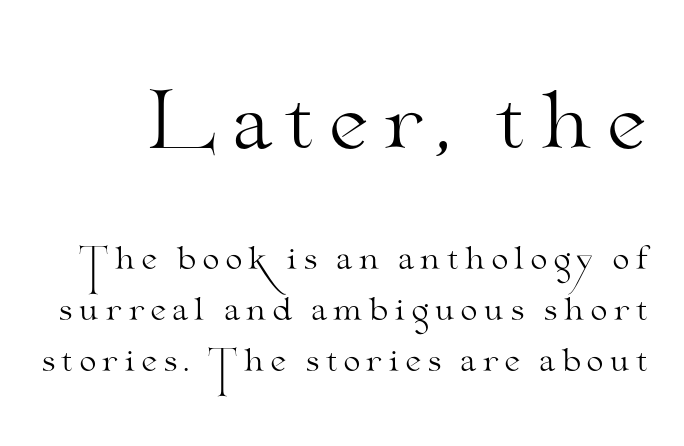
{"serif": "yes", "italic": "no", "bold": "no", "weight": "light", "width": "wide", "stroke_contrast": "medium", "x_height": "small", "monospaced": "no", "underline": "no", "line_spacing": "normal", "line_spacing_ratio": 1.64, "larger_block": "first", "size_ratio": 2.48, "glyph_px": 77}
